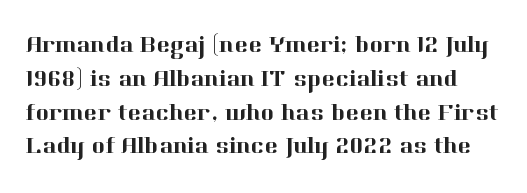
The typography opts for an upright posture over an oblique one. Reading down the column, the eye jumps a familiar distance to each next line. Tracking value appears to be zero — textbook default spacing. Has an underline been added? It has not.
